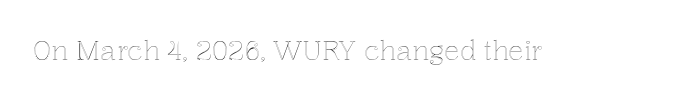
{"italic": "no", "underline": "no", "letter_spacing": "normal", "letter_spacing_em": 0.0, "glyph_px": 26}
